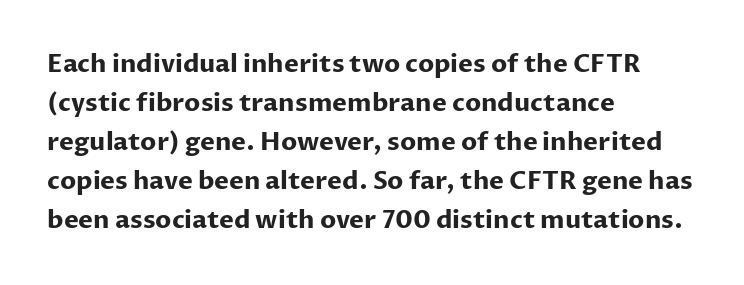
The image shows 25 px bold type, upright; set left-aligned, normal line spacing (1.56x), normal letter spacing, not underlined.
